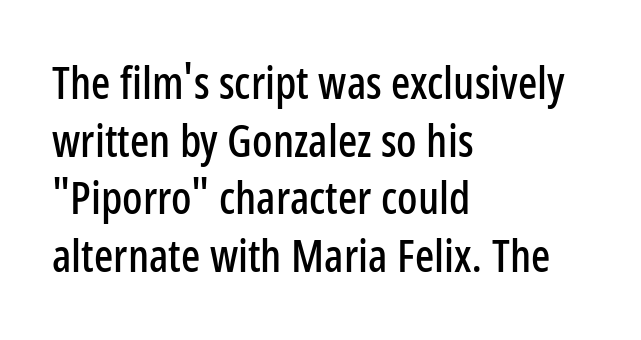
Q: Is the text italic (slanted)? A: No, it is upright.
Q: Is the typeface a serif or a sans-serif typeface? A: Sans-serif.
Q: Is the text underlined? A: No.
Q: How is the paragraph aligned? A: Left-aligned.
Q: Is the spacing between letters normal or unusually wide? A: Normal.
Q: Is the spacing between lines tight, normal or loose? A: Normal.
Q: Width (condensed, normal, or wide)? A: Condensed.
Q: Stroke contrast? A: Low.
Q: x-height? A: Medium.
Q: Monospaced? A: No.
